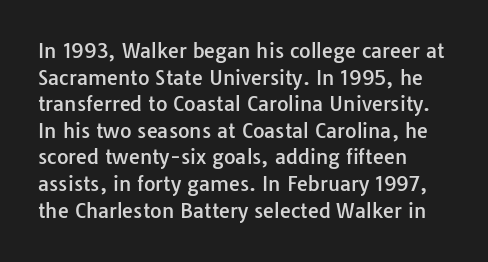
Q: Is the text italic (slanted)? A: No, it is upright.
Q: Is the text underlined? A: No.
Q: How is the paragraph aligned? A: Left-aligned.
Q: Is the spacing between letters normal or unusually wide? A: Normal.
Q: Is the spacing between lines tight, normal or loose? A: Normal.
